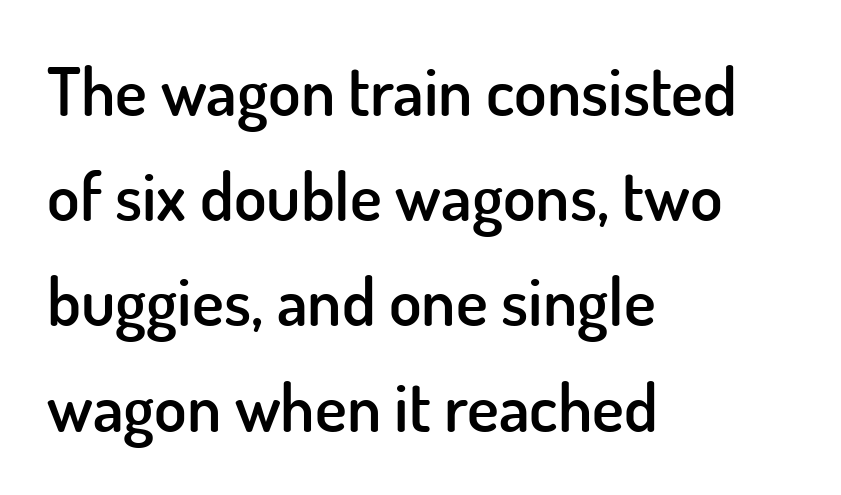
Q: Is the text bold? A: Semi-bold.
Q: Is the text italic (slanted)? A: No, it is upright.
Q: Is the typeface a serif or a sans-serif typeface? A: Sans-serif.
Q: Is the text underlined? A: No.
Q: How is the paragraph aligned? A: Left-aligned.
Q: Is the spacing between letters normal or unusually wide? A: Normal.
Q: Is the spacing between lines tight, normal or loose? A: Normal.
Q: Width (condensed, normal, or wide)? A: Normal.
Q: Stroke contrast? A: Low.
Q: x-height? A: Small.
Q: Monospaced? A: No.
